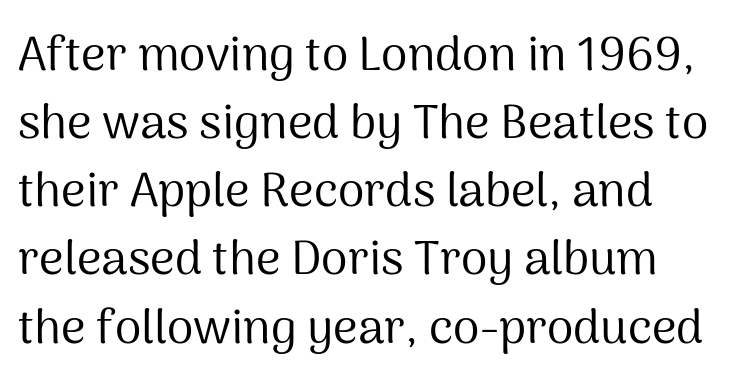
Q: Is the text bold? A: No.
Q: Is the text italic (slanted)? A: No, it is upright.
Q: Is the typeface a serif or a sans-serif typeface? A: Sans-serif.
Q: Is the text underlined? A: No.
Q: Is the spacing between letters normal or unusually wide? A: Normal.
Q: Is the spacing between lines tight, normal or loose? A: Normal.
Q: Width (condensed, normal, or wide)? A: Normal.
Q: Stroke contrast? A: Medium.
Q: x-height? A: Medium.
Q: Monospaced? A: No.
